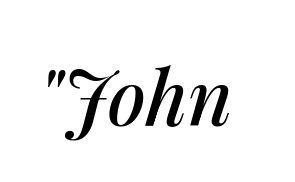
Q: Is the text italic (slanted)? A: Yes, it leans right by about 14 degrees.
Q: Is the text underlined? A: No.
Q: Is the spacing between letters normal or unusually wide? A: Normal.
Q: Width (condensed, normal, or wide)? A: Normal.
Q: Stroke contrast? A: Medium.
Q: x-height? A: Medium.
Q: Monospaced? A: No.
